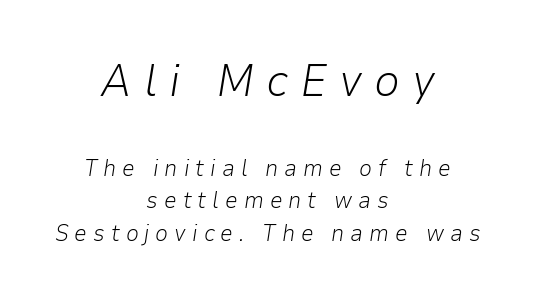
The image shows 46 px light type, italic (leaning right); set centered, normal line spacing (1.43x), unusually wide letter spacing (+0.26 em), not underlined; the first (top) block is 2.0x larger; low stroke contrast and a medium x-height.
